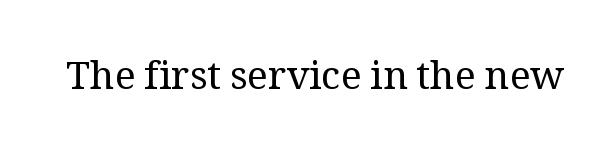
The image shows 39 px regular-weight serif type, upright; set normal letter spacing, not underlined; medium stroke contrast and a medium x-height.
